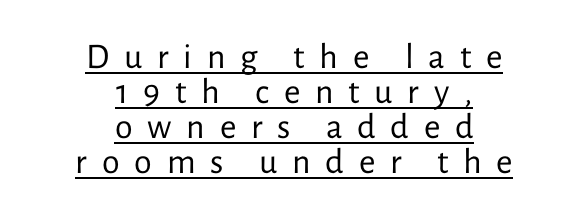
The line texture is sparse and dotted thanks to wide tracking. Is there any slant? The stems are plumb. A typesetter would call this leading minimal, almost set solid. Do the characters align in a grid? No, the font is proportional. On a weight scale, this lands at 450 or below. The typeface chosen for these lines omits serifs.
